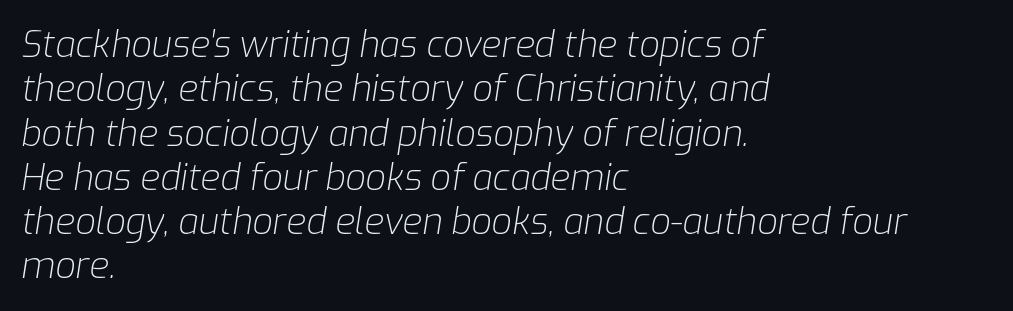
{"italic": "yes", "lean": "right", "slant_degrees": 9, "bold": "no", "weight": "light", "width": "normal", "stroke_contrast": "low", "x_height": "medium", "monospaced": "no", "underline": "no", "align": "left", "line_spacing_ratio": 1.23, "letter_spacing": "normal", "letter_spacing_em": 0.0, "glyph_px": 36}
